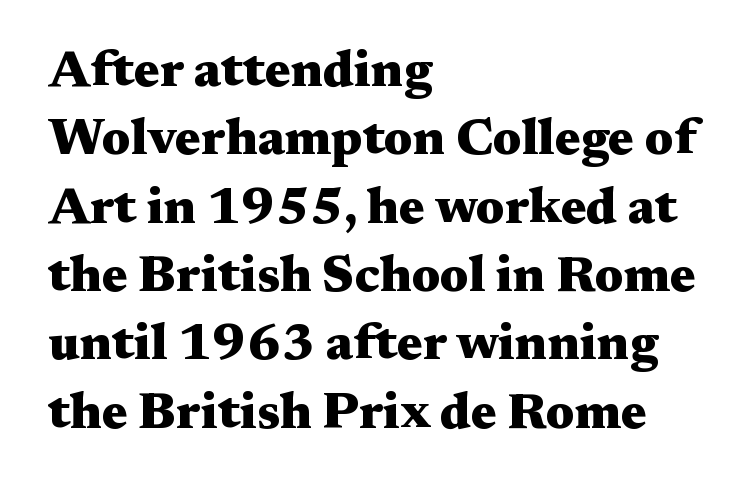
{"serif": "yes", "italic": "no", "bold": "yes", "weight": "heavy", "width": "wide", "stroke_contrast": "medium", "x_height": "medium", "monospaced": "no", "underline": "no", "align": "left", "line_spacing": "normal", "line_spacing_ratio": 1.34, "letter_spacing": "normal", "letter_spacing_em": 0.0, "glyph_px": 51}
